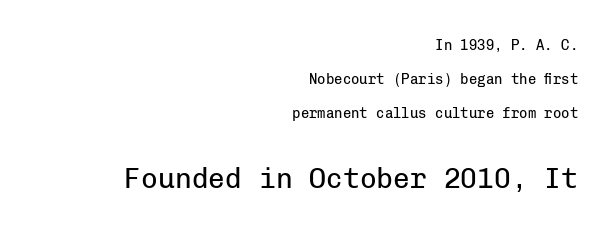
This reads as an unemphasized weight, regular at the heaviest. Look at the bottom of the vertical strokes: they stop flat, with no serifs. Compared with a flush-left layout, this one pins lines to the opposite, right side. The rendering uses typewriter-style spacing with identical character cells. Look at the glyph heights: the lower group is clearly the bigger setting. Posture: straight, roman, zero tilt.
